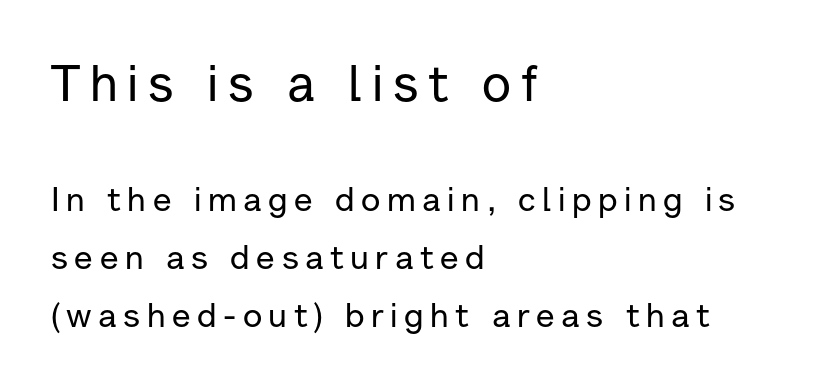
This is the regular roman posture of the typeface. The letters carry no serifs — their stems end cleanly without finishing strokes. One glance says typical: line gaps are just what's usual. Here the designer chose a conventional face with non-uniform glyph widths. Size hierarchy here favors the leading block over the trailing one. All the whitespace from short lines collects on the right.
